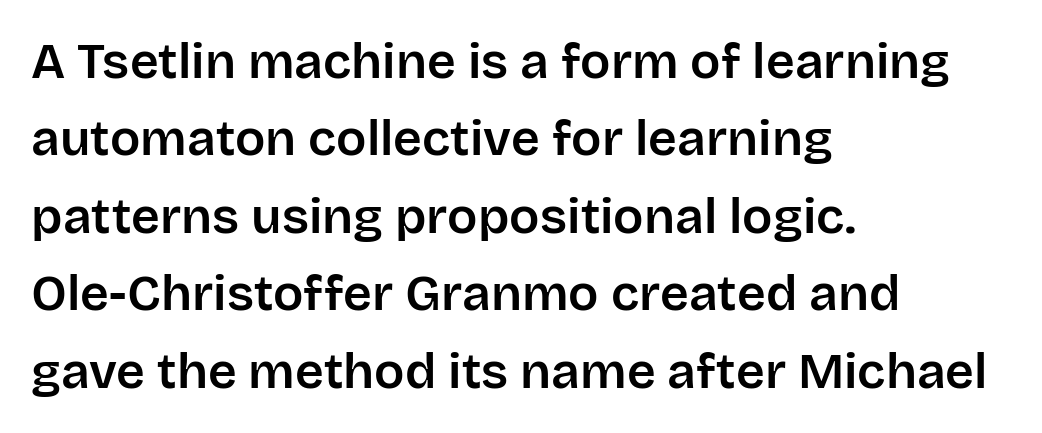
The image shows 50 px sans-serif type, upright; set left-aligned, normal line spacing (1.55x), normal letter spacing, not underlined; low stroke contrast and a large x-height.
